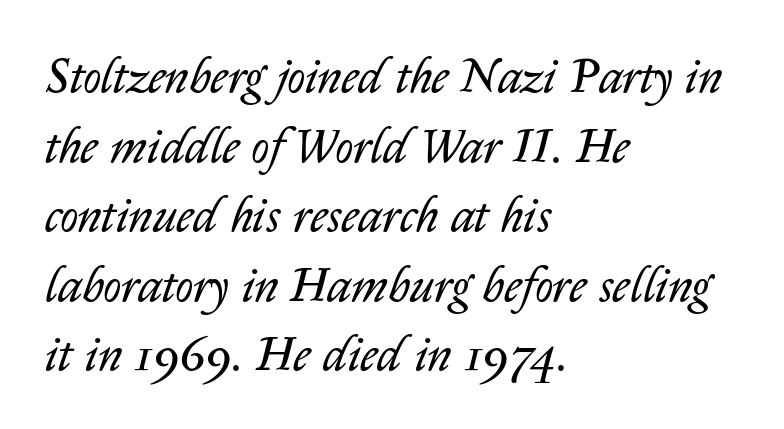
The image shows 49 px regular-weight type, italic (leaning right); set left-aligned, normal line spacing (1.42x), normal letter spacing, not underlined; low stroke contrast and a medium x-height.
